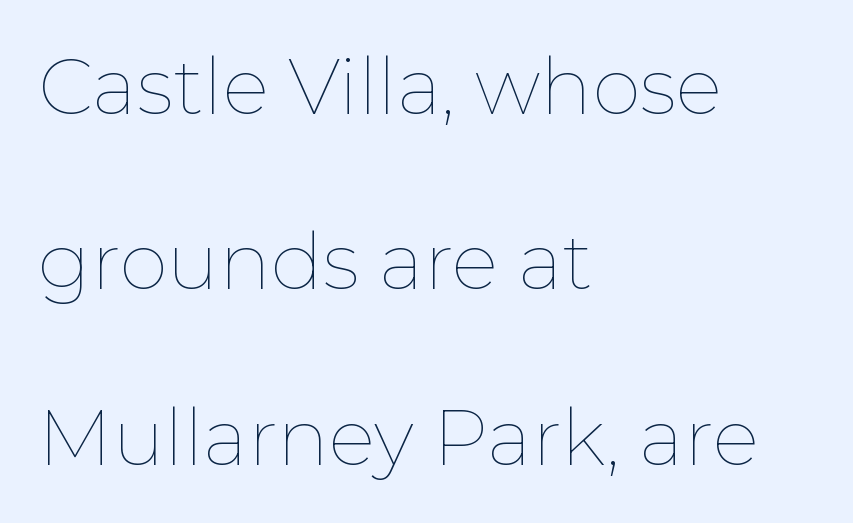
The image shows 78 px thin type, upright; set left-aligned, loose line spacing (2.25x), normal letter spacing, not underlined; low stroke contrast and a medium x-height.
